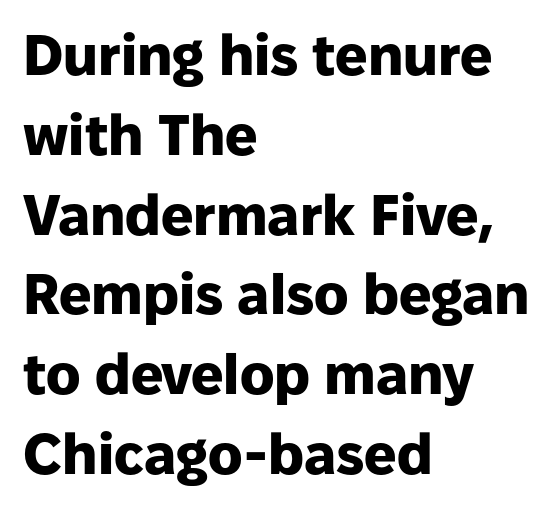
Q: Is the text bold? A: Yes.
Q: Is the text italic (slanted)? A: No, it is upright.
Q: Is the typeface a serif or a sans-serif typeface? A: Sans-serif.
Q: Is the text underlined? A: No.
Q: How is the paragraph aligned? A: Left-aligned.
Q: Is the spacing between letters normal or unusually wide? A: Normal.
Q: Is the spacing between lines tight, normal or loose? A: Normal.
Q: Width (condensed, normal, or wide)? A: Normal.
Q: Stroke contrast? A: Low.
Q: x-height? A: Medium.
Q: Monospaced? A: No.
